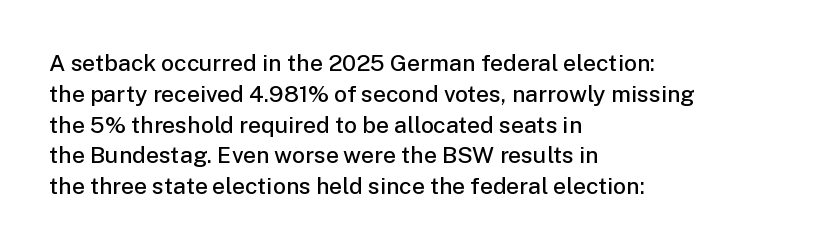
Whoever set this chose a conventional vertical rhythm. There is no visible air inserted between adjacent glyphs. Where is the straight margin? On the left. Type without underlining. The specimen reads as upright at a glance. The typesetting leans somewhat heavy: a semibold.
